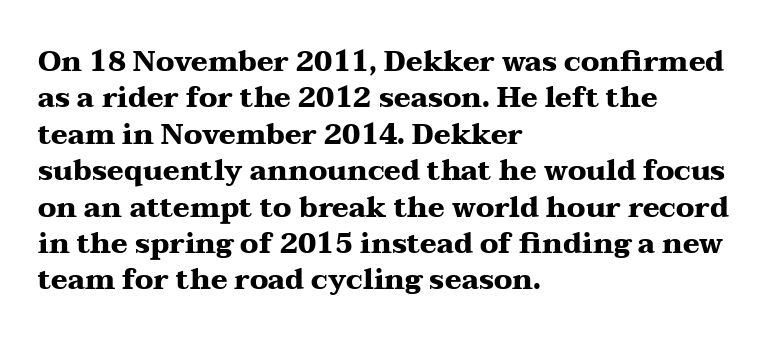
{"serif": "yes", "italic": "no", "bold": "yes", "weight": "heavy", "width": "wide", "stroke_contrast": "medium", "x_height": "medium", "monospaced": "no", "underline": "no", "align": "left", "line_spacing": "normal", "line_spacing_ratio": 1.3, "letter_spacing": "normal", "letter_spacing_em": 0.0, "glyph_px": 28}
